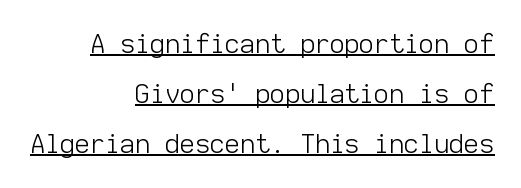
{"italic": "no", "bold": "no", "underline": "yes", "align": "right", "line_spacing": "loose", "line_spacing_ratio": 1.92, "letter_spacing": "normal", "letter_spacing_em": 0.0, "glyph_px": 26}
